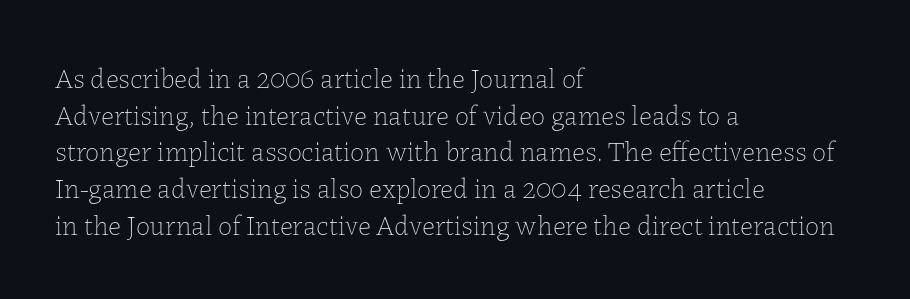
{"italic": "no", "bold": "no", "weight": "thin", "width": "normal", "stroke_contrast": "low", "x_height": "medium", "monospaced": "no", "underline": "no", "align": "left", "line_spacing": "normal", "line_spacing_ratio": 1.31, "letter_spacing": "normal", "letter_spacing_em": 0.0, "glyph_px": 28}
